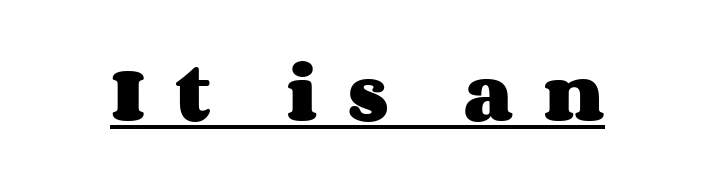
{"italic": "no", "bold": "yes", "weight": "heavy", "width": "wide", "stroke_contrast": "medium", "x_height": "large", "monospaced": "no", "underline": "yes", "letter_spacing": "wide", "letter_spacing_em": 0.47, "glyph_px": 64}
